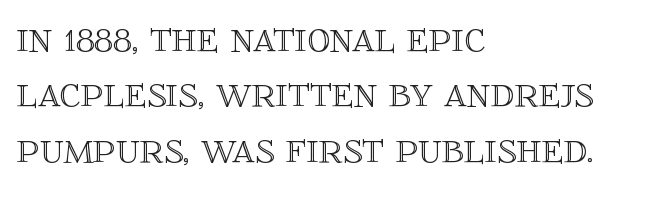
The image shows 45 px text type, upright; set left-aligned, line spacing 1.23x, normal letter spacing, not underlined; a large x-height.
